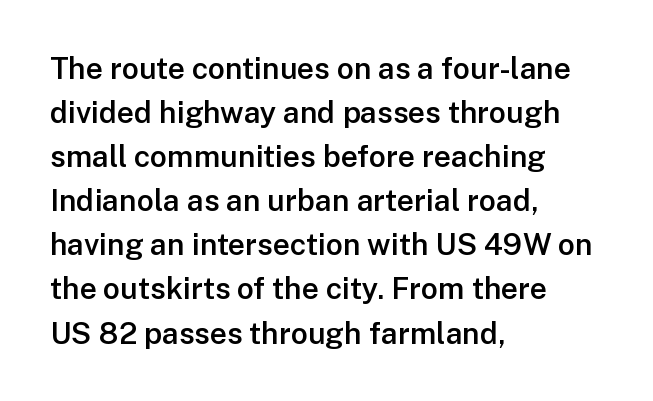
The image shows 30 px semibold sans-serif type, upright; set left-aligned, normal line spacing (1.47x), normal letter spacing, not underlined; low stroke contrast and a medium x-height.
